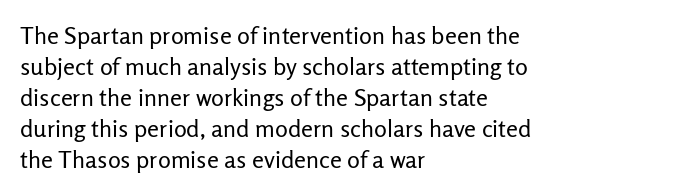
The image shows 24 px text type, upright; set left-aligned, normal line spacing (1.29x), normal letter spacing, not underlined.
